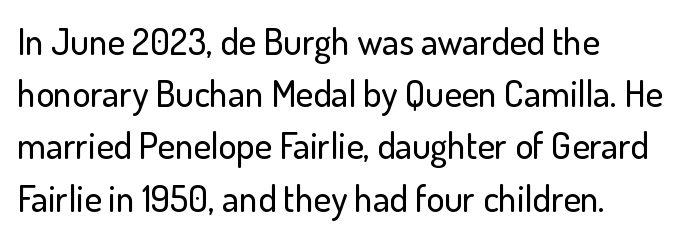
The image shows 37 px sans-serif type, upright; set left-aligned, normal line spacing (1.41x), normal letter spacing, not underlined; low stroke contrast and a small x-height.
